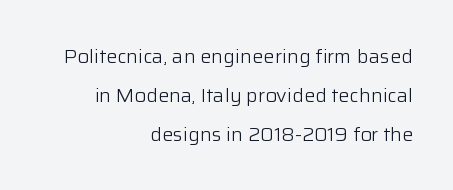
The image shows 20 px text type, upright; set right-aligned, loose line spacing (1.94x), normal letter spacing, not underlined.
